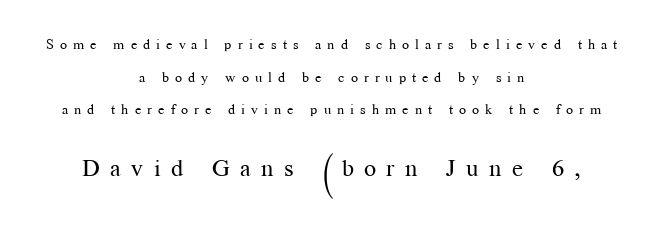
Q: Is the text bold? A: No.
Q: Is the text italic (slanted)? A: No, it is upright.
Q: Is the text underlined? A: No.
Q: How is the paragraph aligned? A: Centered.
Q: Is the spacing between letters normal or unusually wide? A: Unusually wide.
Q: Is the spacing between lines tight, normal or loose? A: Loose.
Q: Which block of text is set in a larger size, the first (top) or the second (bottom)? A: The second (bottom) one.
